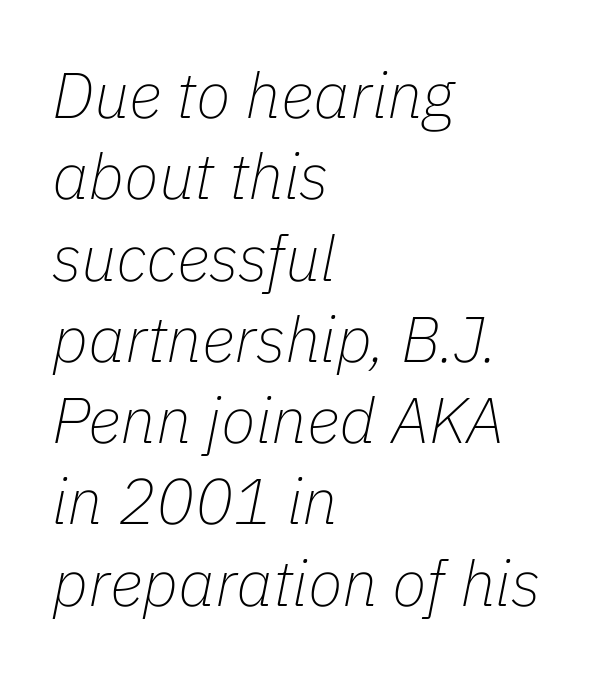
The image shows 64 px thin type, italic (leaning right); set left-aligned, normal line spacing (1.27x), normal letter spacing, not underlined; low stroke contrast and a medium x-height.
